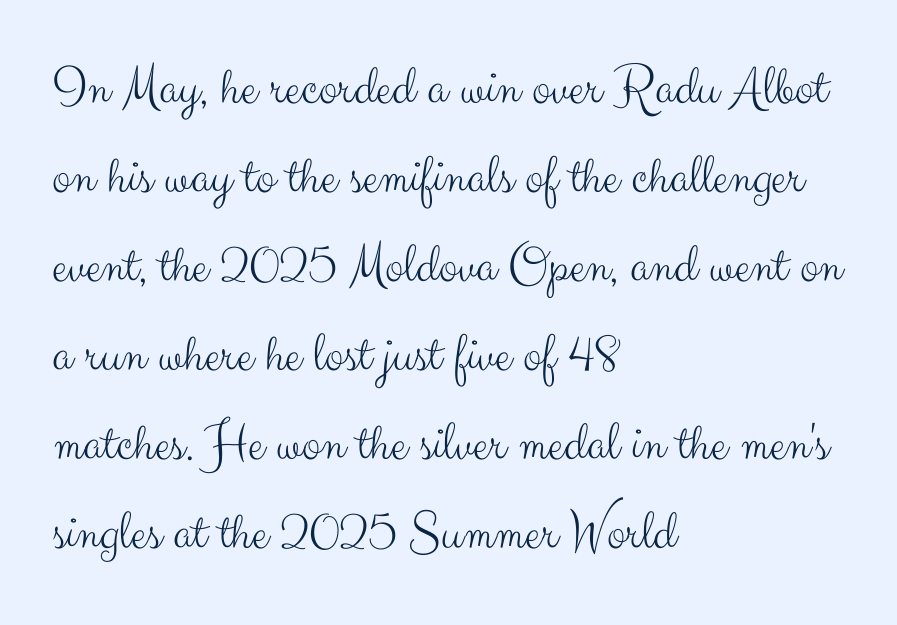
Quick note: underline off. The vertical gap from one line to the next is medium. The horizontal fit of the characters is conventional and even. Here the designer chose a conventional face with non-uniform glyph widths. Examine the stroke ends and you'll find no serifs. The setting favours the left margin, as ordinary paragraphs usually do.
